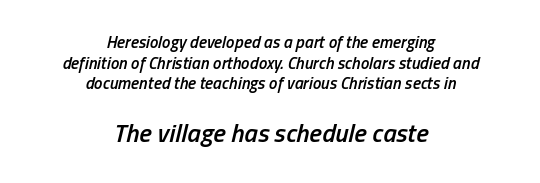
Just letters on the line, the space beneath them empty. The composition opens small and finishes big. The font is running at a semibold setting, under full bold. The lines are quadded center.
